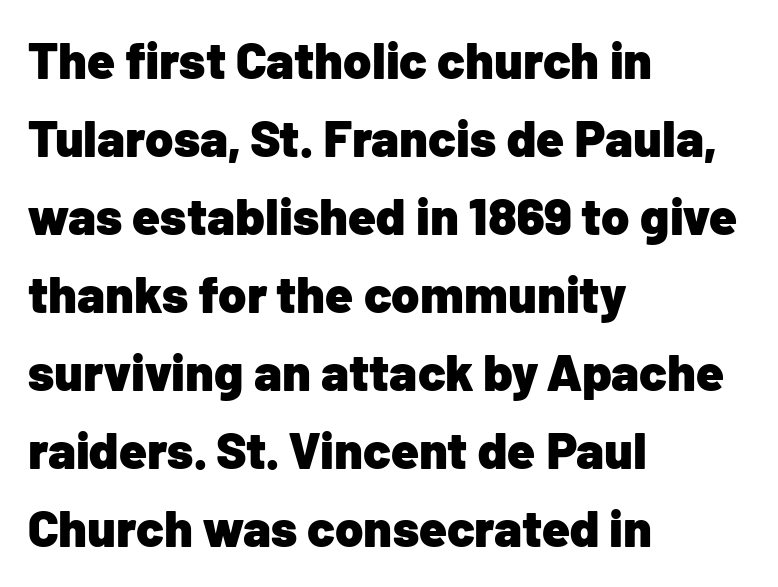
Q: Is the text bold? A: Yes.
Q: Is the text italic (slanted)? A: No, it is upright.
Q: Is the typeface a serif or a sans-serif typeface? A: Sans-serif.
Q: Is the text underlined? A: No.
Q: How is the paragraph aligned? A: Left-aligned.
Q: Is the spacing between letters normal or unusually wide? A: Normal.
Q: Is the spacing between lines tight, normal or loose? A: Normal.
Q: Width (condensed, normal, or wide)? A: Normal.
Q: Stroke contrast? A: Low.
Q: x-height? A: Medium.
Q: Monospaced? A: No.
